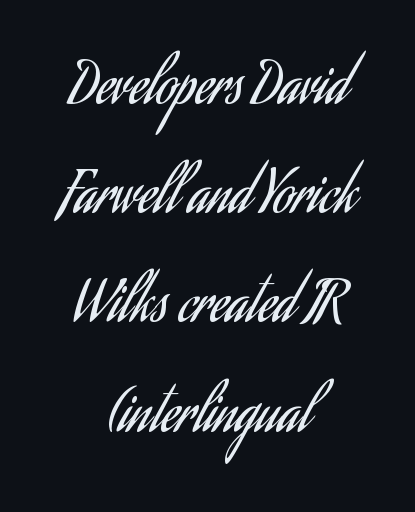
The image shows 56 px regular-weight, condensed sans-serif type; set centered, loose line spacing (1.95x), normal letter spacing, not underlined; low stroke contrast and a small x-height.
